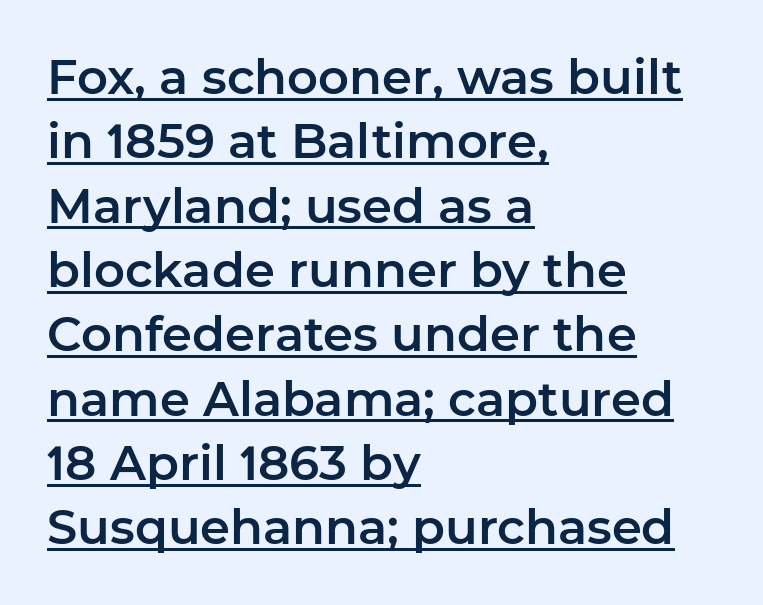
Like a heading marked for emphasis, these lines bear an underscore. The rendering keeps characters at their native spacing. These lines are set flush left with a ragged right edge. Serifs: no, the terminals of the letterforms are clean.
